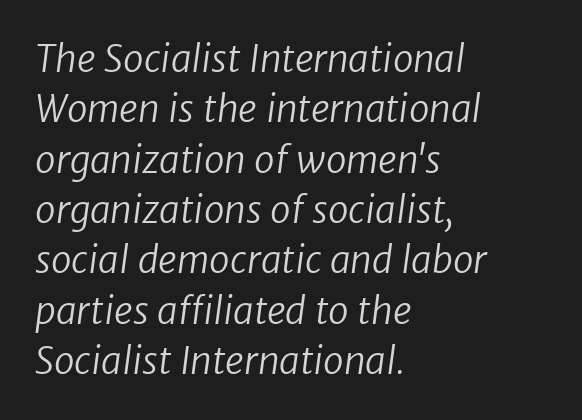
These lines are rendered in a variable-pitch font. The passage shown stacks its lines at a standard gap. Characters follow at the spacing the type designer built in. A sans-serif font was chosen for this passage. Quick note: underline off. This reads as an unemphasized weight, regular at the heaviest.
